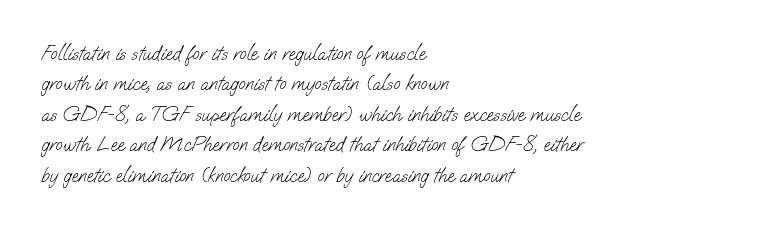
The image shows 20 px text type; set left-aligned, normal line spacing (1.52x), normal letter spacing, not underlined.
